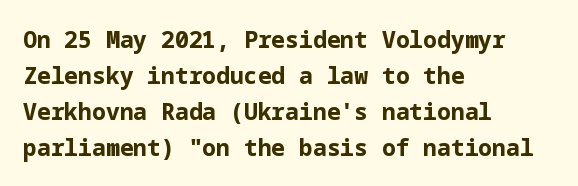
Q: Is the text bold? A: Yes.
Q: Is the text italic (slanted)? A: No, it is upright.
Q: Is the text underlined? A: No.
Q: How is the paragraph aligned? A: Left-aligned.
Q: Is the spacing between letters normal or unusually wide? A: Normal.
Q: Is the spacing between lines tight, normal or loose? A: Normal.
